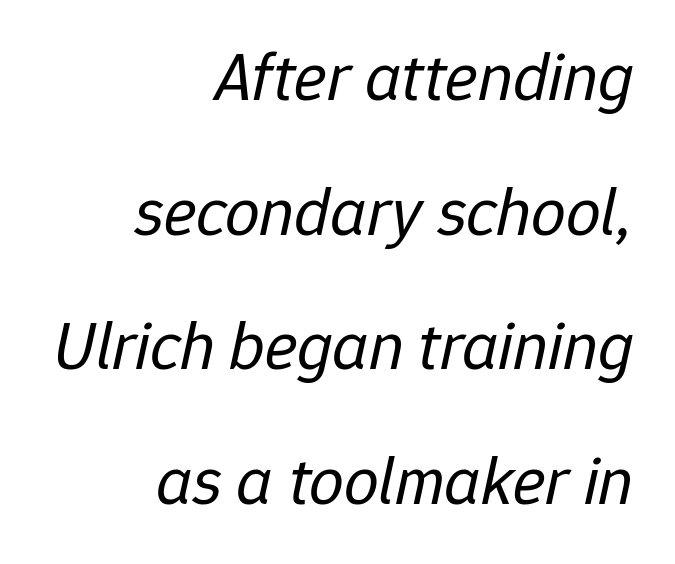
Q: Is the text bold? A: No.
Q: Is the text italic (slanted)? A: Yes, it leans right by about 12 degrees.
Q: Is the text underlined? A: No.
Q: How is the paragraph aligned? A: Right-aligned.
Q: Is the spacing between letters normal or unusually wide? A: Normal.
Q: Is the spacing between lines tight, normal or loose? A: Loose.
Q: Width (condensed, normal, or wide)? A: Normal.
Q: Stroke contrast? A: Low.
Q: x-height? A: Medium.
Q: Monospaced? A: No.
